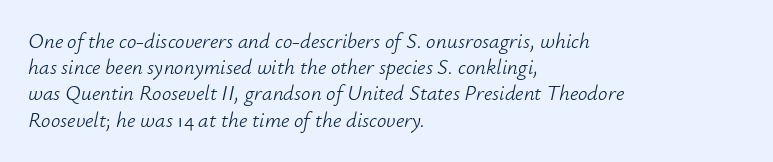
The image shows 21 px text type, italic (leaning right); set left-aligned, normal line spacing (1.25x), normal letter spacing, not underlined.
